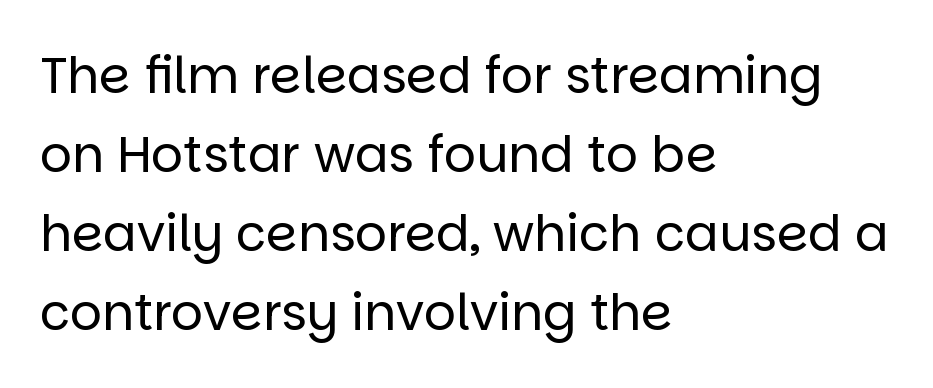
A bare baseline throughout the passage. Spacing verdict: proportional, widths tailored to each character. The lettering stays uniformly vertical, giving the passage a roman look. The passage shown is not bold in any degree. Is the block centered? No — it sits flush against the left margin.
